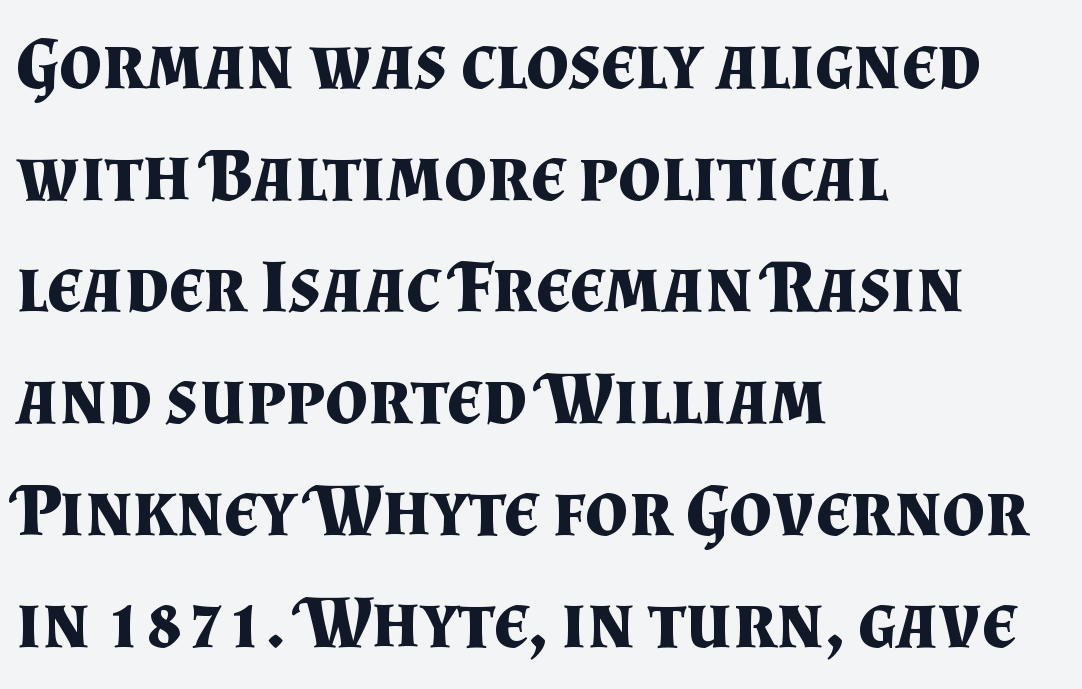
{"serif": "yes", "italic": "no", "bold": "yes", "weight": "bold", "width": "normal", "stroke_contrast": "medium", "x_height": "small", "monospaced": "no", "underline": "no", "align": "left", "line_spacing": "normal", "line_spacing_ratio": 1.49, "letter_spacing": "normal", "letter_spacing_em": 0.0, "glyph_px": 75}
